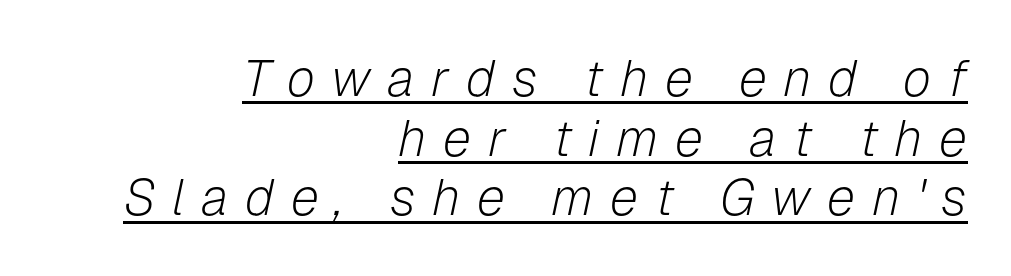
The image shows 51 px light type, italic (leaning right); set right-aligned, line spacing 1.17x, unusually wide letter spacing (+0.33 em), underlined; low stroke contrast and a medium x-height.
